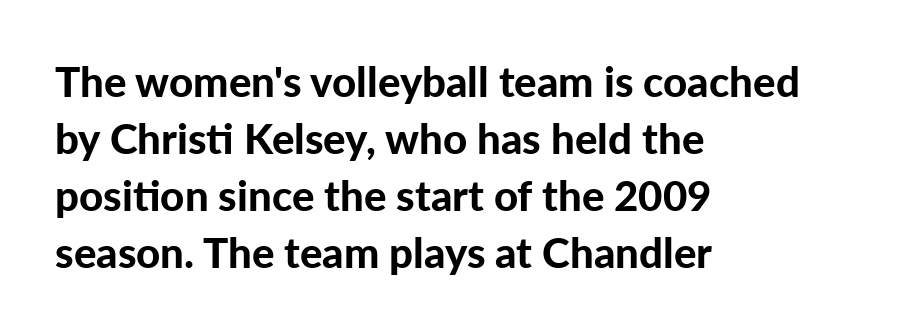
The ragged edge is on the right, which tells us the setting is flush left. The glyphs in this specimen are sans serif. Anything drawn beneath the words? Only blank space. Nope, not italic — everything's standing straight. The rendering uses a moderate line-height, typical for paragraphs.
